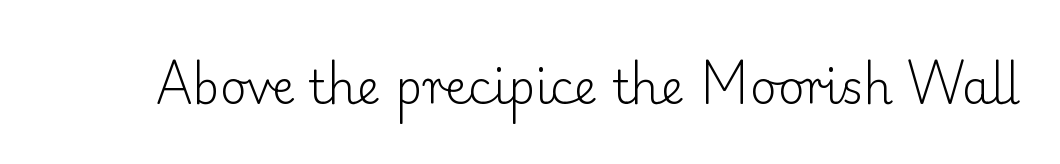
The image shows 46 px light type, upright; set normal letter spacing, not underlined; low stroke contrast and a small x-height.
